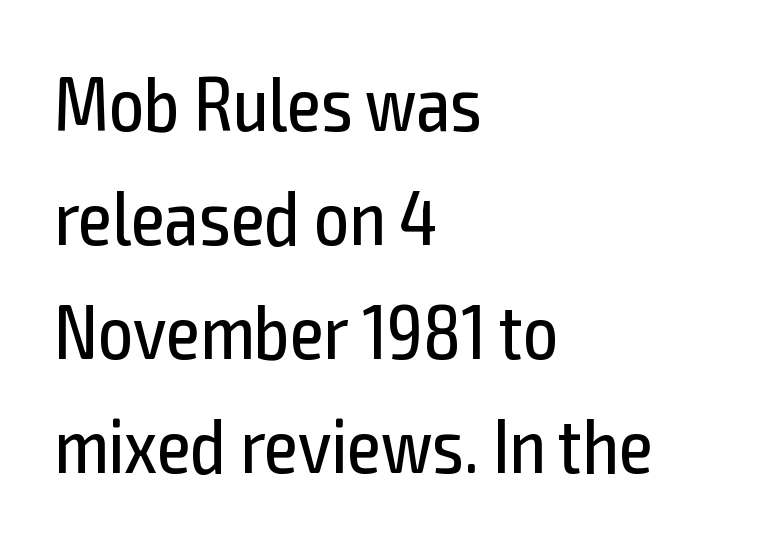
Do the characters align in a grid? No, the font is proportional. Each stroke keeps to a modest, everyday thickness or less. A typesetter would label this face a sans. Short note: letters normally spaced. The zone under the glyphs is completely vacant.
